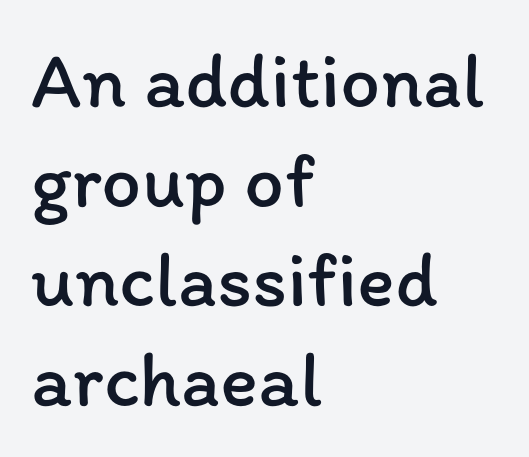
{"italic": "no", "bold": "no", "weight": "regular", "width": "normal", "stroke_contrast": "low", "x_height": "medium", "monospaced": "no", "underline": "no", "align": "left", "line_spacing": "normal", "line_spacing_ratio": 1.26, "letter_spacing": "normal", "letter_spacing_em": 0.0, "glyph_px": 79}
